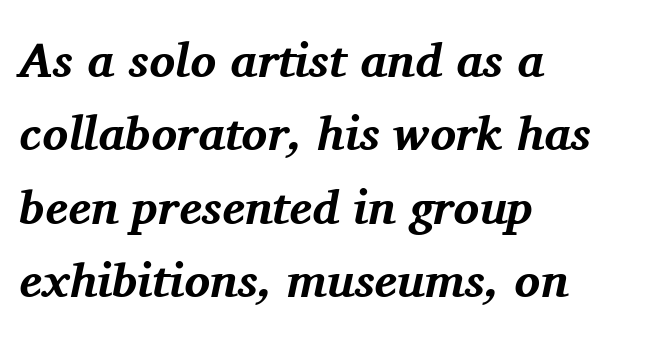
Has an underline been added? It has not. One glance says typical: line gaps are just what's usual. Notice how thick the strokes are: this is what a full bold looks like. The font's italic variant was chosen for this text. How are the letters spaced? Ordinarily, with no added tracking.
